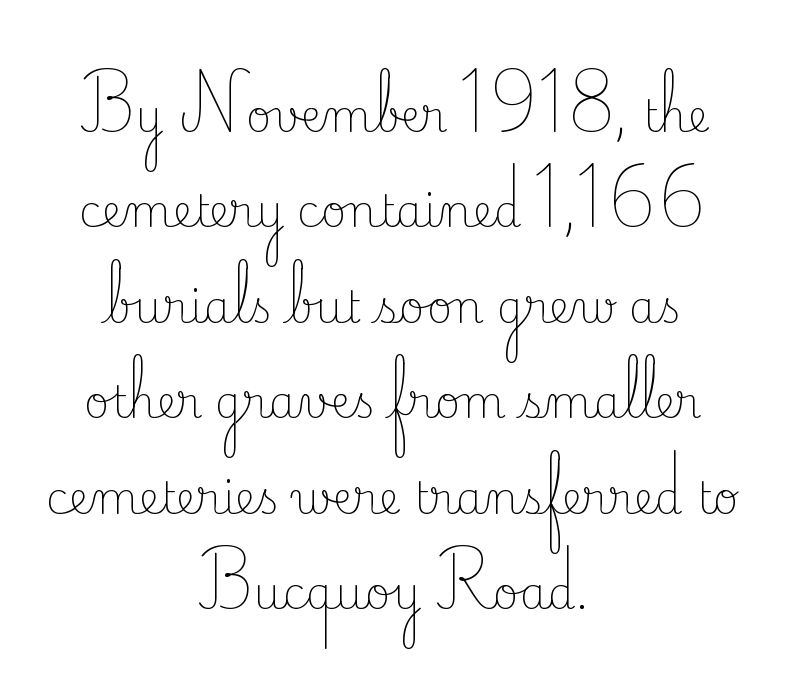
Q: Is the text bold? A: No.
Q: Is the text italic (slanted)? A: No, it is upright.
Q: Is the typeface a serif or a sans-serif typeface? A: Serif.
Q: Is the text underlined? A: No.
Q: How is the paragraph aligned? A: Centered.
Q: Is the spacing between letters normal or unusually wide? A: Normal.
Q: Is the spacing between lines tight, normal or loose? A: Loose.
Q: Width (condensed, normal, or wide)? A: Normal.
Q: Stroke contrast? A: Low.
Q: x-height? A: Small.
Q: Monospaced? A: No.
